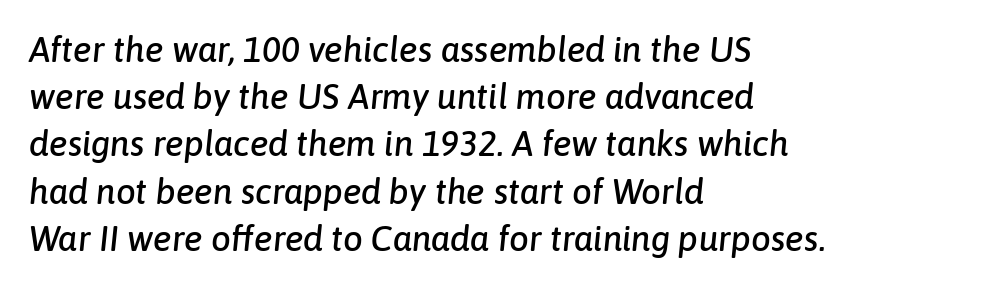
The image shows 35 px text type, italic (leaning right); set left-aligned, normal line spacing (1.35x), normal letter spacing, not underlined; low stroke contrast and a medium x-height.
